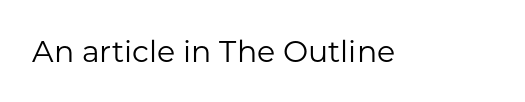
Nope, not italic — everything's standing straight. No letter is thick-stroked: the sample isn't bold. Plain, unruled lines of type. I'd call this a sans setting — the letters go barefoot. Here the designer chose a conventional face with non-uniform glyph widths. The tracking reads as untouched default to a designer's eye.
